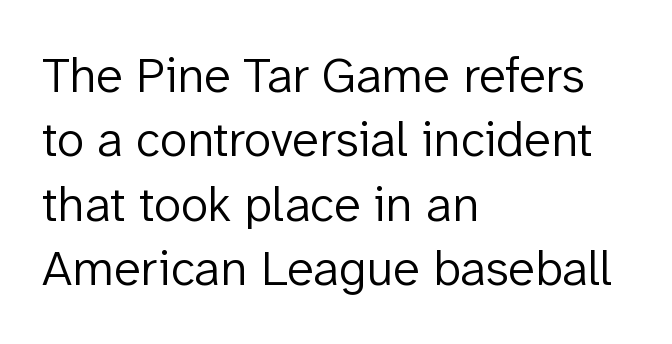
Stroke mass is kept to a normal reading level or below. Spacing between characters is what you'd get straight out of the box. A typesetter would label this face a sans. Horizontally, the lines are justified to the leading edge only.
